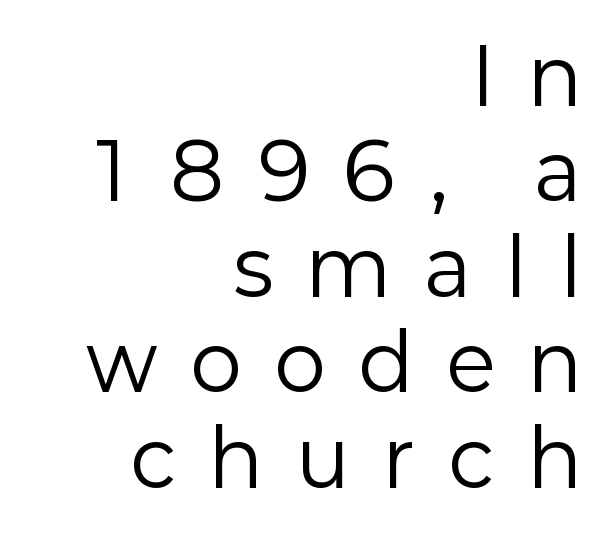
{"serif": "no", "italic": "no", "bold": "no", "weight": "regular", "width": "normal", "stroke_contrast": "low", "x_height": "medium", "monospaced": "no", "underline": "no", "align": "right", "line_spacing_ratio": 1.24, "letter_spacing": "wide", "letter_spacing_em": 0.45, "glyph_px": 77}
